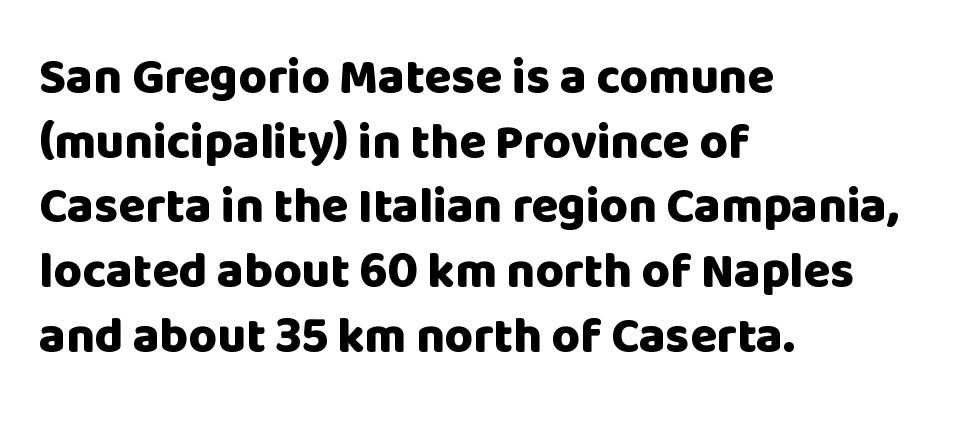
{"serif": "no", "italic": "no", "bold": "yes", "weight": "heavy", "width": "normal", "stroke_contrast": "low", "x_height": "large", "monospaced": "no", "underline": "no", "align": "left", "line_spacing": "normal", "line_spacing_ratio": 1.32, "letter_spacing": "normal", "letter_spacing_em": 0.0, "glyph_px": 49}
